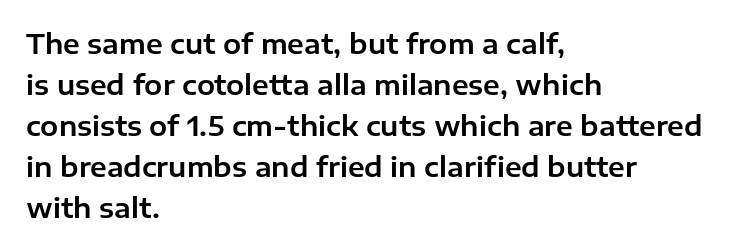
{"italic": "no", "underline": "no", "align": "left", "line_spacing": "normal", "line_spacing_ratio": 1.52, "letter_spacing": "normal", "letter_spacing_em": 0.0, "glyph_px": 27}
